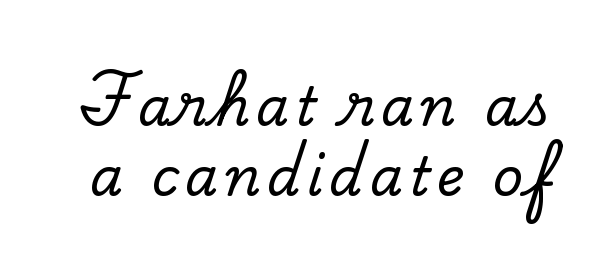
Q: Is the text italic (slanted)? A: Yes.
Q: Is the typeface a serif or a sans-serif typeface? A: Serif.
Q: Is the text underlined? A: No.
Q: Is the spacing between lines tight, normal or loose? A: Normal.
Q: Width (condensed, normal, or wide)? A: Normal.
Q: Stroke contrast? A: Low.
Q: x-height? A: Small.
Q: Monospaced? A: No.
